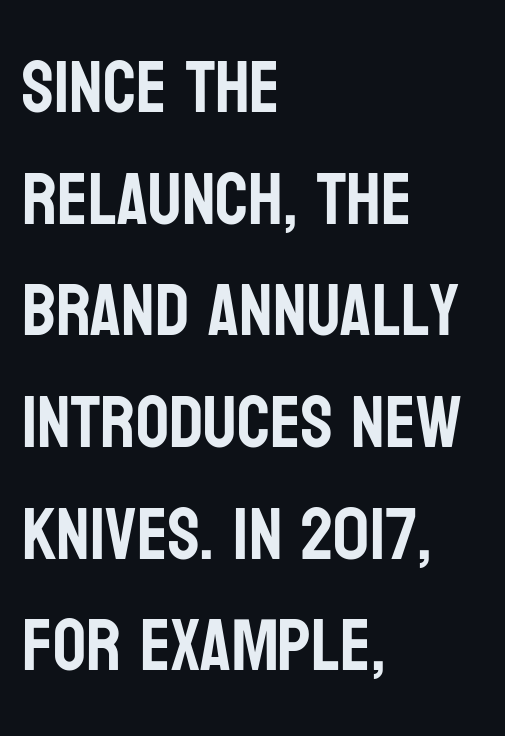
The image shows 73 px condensed sans-serif type, upright; set left-aligned, normal line spacing (1.53x), normal letter spacing, not underlined; low stroke contrast and a large x-height.
